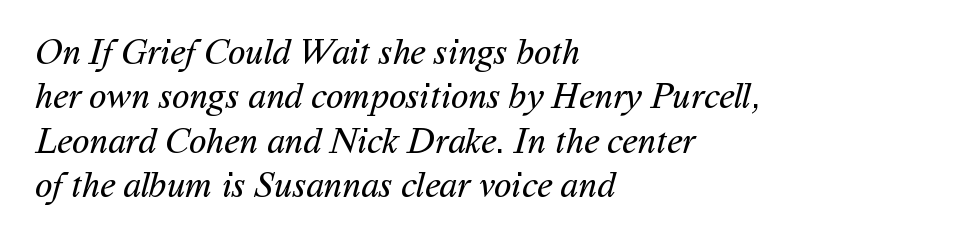
{"serif": "no", "bold": "no", "weight": "regular", "width": "normal", "stroke_contrast": "medium", "x_height": "medium", "monospaced": "no", "underline": "no", "align": "left", "line_spacing_ratio": 1.23, "letter_spacing": "normal", "letter_spacing_em": 0.0, "glyph_px": 36}
